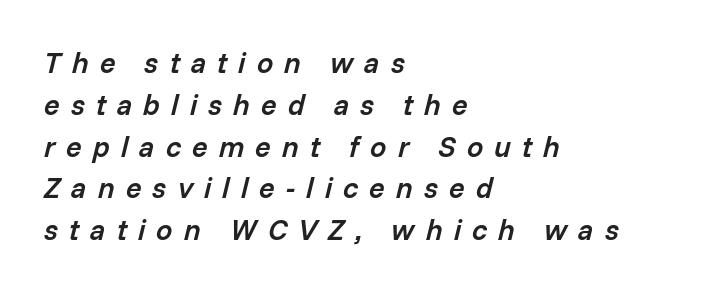
The image shows 29 px semibold type, italic (leaning right); set left-aligned, normal line spacing (1.44x), unusually wide letter spacing (+0.38 em), not underlined; low stroke contrast and a medium x-height.
